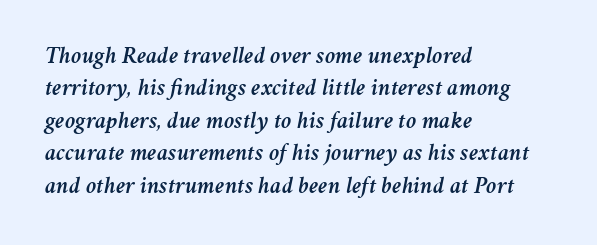
Looking at the ascenders, they clearly lean. Standard letterfit; no display-style spreading of the glyphs. The passage is arranged the way most books set body copy — flush left. Line spacing here is normal. Only glyphs here, with clear space below each row.
